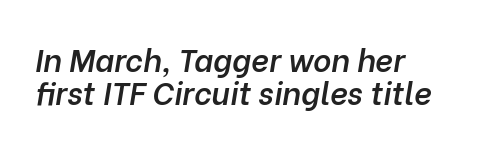
Think of a printed novel: that variable character pitch is what you see here. The text block is weighted toward the left margin, trailing off unevenly rightward. This block would grow much taller if given ordinary leading; it's compressed now. Quick note: underline off. Short note: letters normally spaced.
